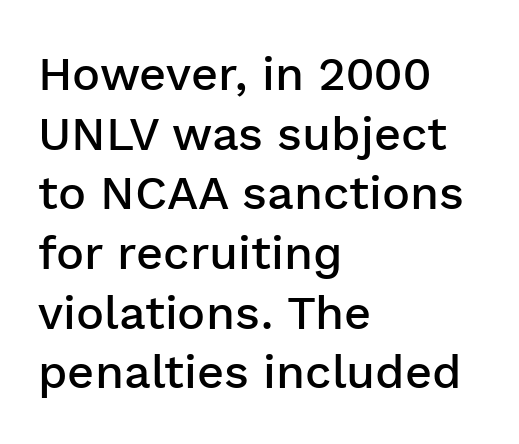
Varying glyph widths throughout — classic text-font behaviour. No feet cap the strokes, marking this as sans-serif type. Is the block centered? No — it sits flush against the left margin. The letterforms sit shoulder to shoulder at normal distance.
